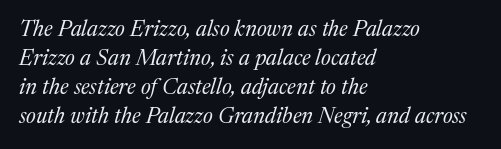
Stroke thickness stays within the range of a standard reading face or lighter. Glance below the letters and you will spot only blank space. Each word holds together tightly as a unit, with standard inter-letter gaps. Regular leading.
